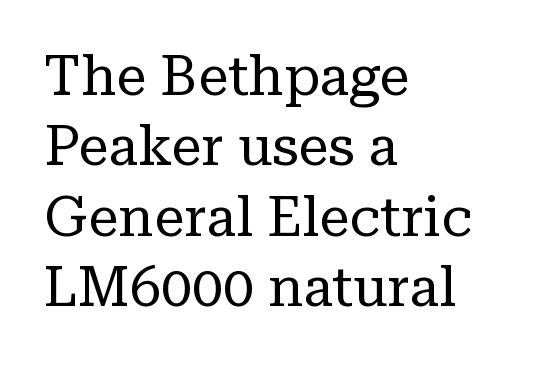
{"serif": "yes", "italic": "no", "bold": "no", "weight": "regular", "width": "normal", "stroke_contrast": "low", "x_height": "medium", "monospaced": "no", "underline": "no", "align": "left", "line_spacing": "normal", "line_spacing_ratio": 1.28, "letter_spacing": "normal", "letter_spacing_em": 0.0, "glyph_px": 55}
